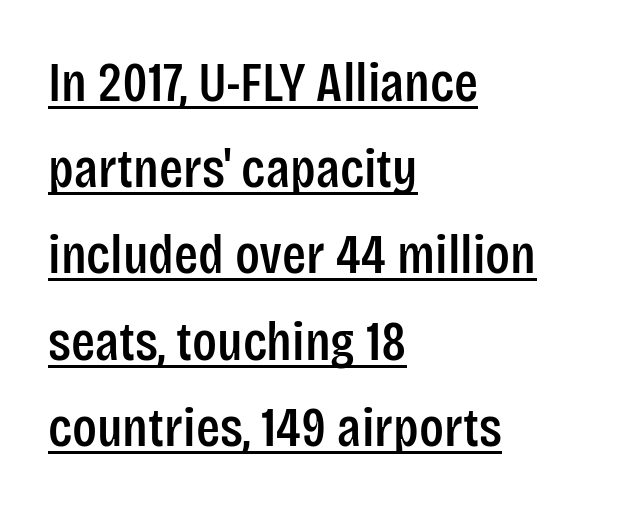
Q: Is the text italic (slanted)? A: No, it is upright.
Q: Is the typeface a serif or a sans-serif typeface? A: Sans-serif.
Q: Is the text underlined? A: Yes.
Q: How is the paragraph aligned? A: Left-aligned.
Q: Is the spacing between letters normal or unusually wide? A: Normal.
Q: Is the spacing between lines tight, normal or loose? A: Normal.
Q: Width (condensed, normal, or wide)? A: Condensed.
Q: Stroke contrast? A: Low.
Q: x-height? A: Large.
Q: Monospaced? A: No.
